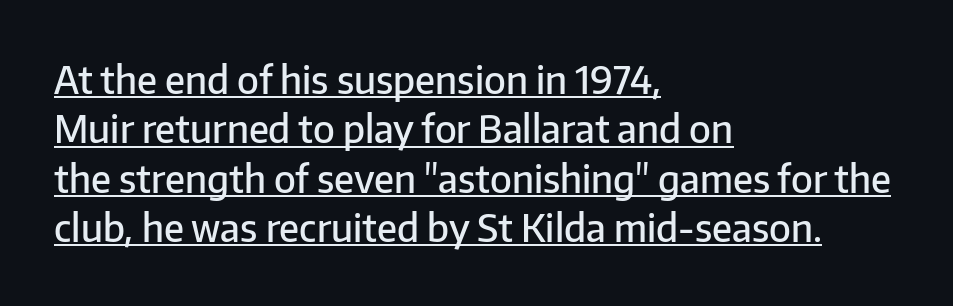
Weight: semibold (demi). Spacing between characters is what you'd get straight out of the box. Is there much room between lines? A standard amount, neither cramped nor airy. The letters stand straight up with perfectly vertical stems. The rag falls on the right side of this text block.
